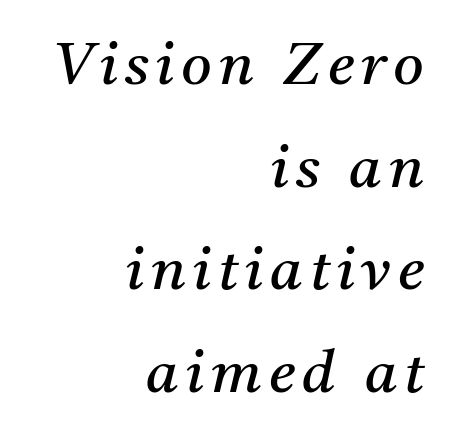
{"serif": "yes", "italic": "yes", "lean": "right", "slant_degrees": 11, "bold": "no", "weight": "regular", "width": "normal", "stroke_contrast": "medium", "x_height": "medium", "monospaced": "no", "underline": "no", "align": "right", "line_spacing_ratio": 1.74, "glyph_px": 59}
